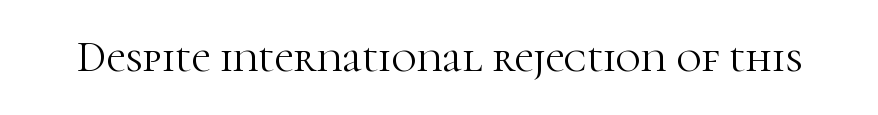
This sample uses plain, unmodified letter spacing. Style check: upright. These lines are rendered in a variable-pitch font. Bare-footed words on every line.
